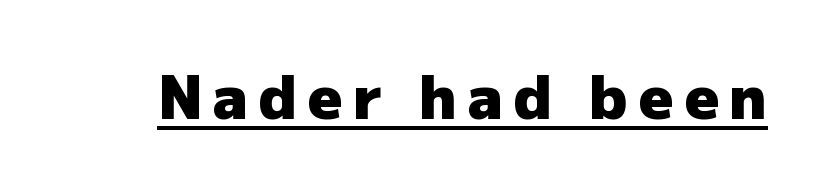
Q: Is the text bold? A: Yes.
Q: Is the text italic (slanted)? A: No, it is upright.
Q: Is the typeface a serif or a sans-serif typeface? A: Sans-serif.
Q: Is the text underlined? A: Yes.
Q: Width (condensed, normal, or wide)? A: Normal.
Q: Stroke contrast? A: Low.
Q: x-height? A: Medium.
Q: Monospaced? A: No.
